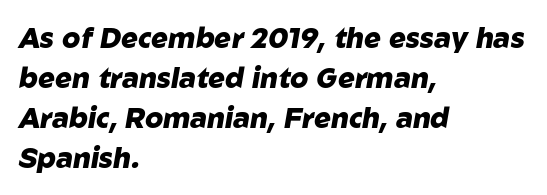
Unmarked baselines from the first word to the last. Nothing unusual about the tracking: characters are spaced as the font intends. Character widths vary here, with narrow letters taking less room than wide ones. The strokes are fattened all the way to bold. The text carries the slant typical of an italic or oblique font.
